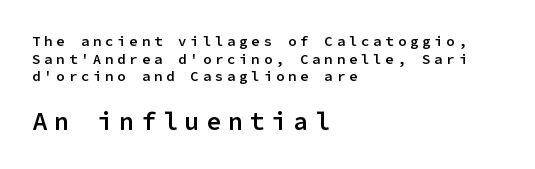
The image shows 25 px text type, upright; set left-aligned, normal line spacing (1.26x), unusually wide letter spacing (+0.27 em), not underlined; the second (bottom) block is 1.79x larger.
